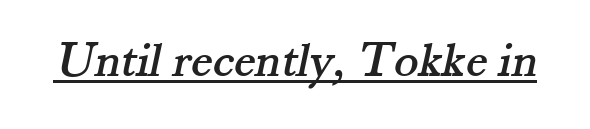
The image shows 51 px serif type; set normal letter spacing, underlined; medium stroke contrast and a small x-height.
